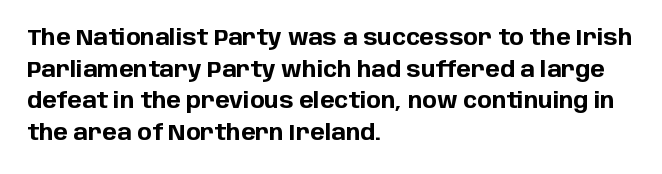
The image shows 22 px bold type, upright; set left-aligned, normal line spacing (1.44x), normal letter spacing, not underlined.
